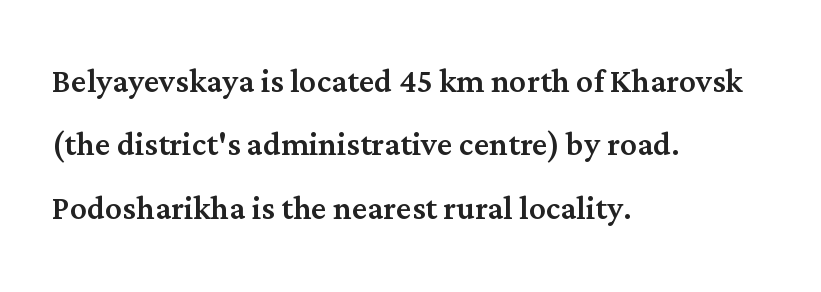
{"serif": "yes", "italic": "no", "width": "normal", "stroke_contrast": "medium", "x_height": "medium", "monospaced": "no", "underline": "no", "align": "left", "line_spacing": "normal", "line_spacing_ratio": 1.51, "letter_spacing": "normal", "letter_spacing_em": 0.0, "glyph_px": 42}
